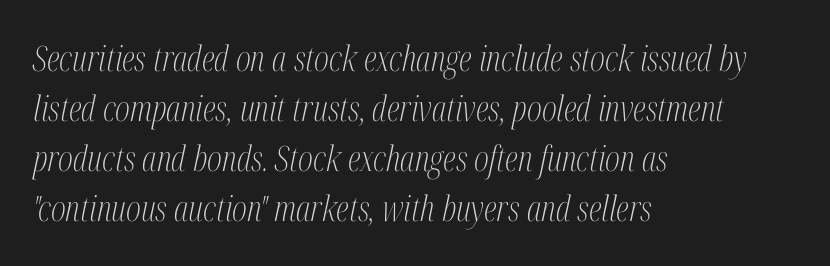
{"serif": "yes", "italic": "yes", "lean": "right", "slant_degrees": 12, "bold": "no", "weight": "light", "width": "condensed", "stroke_contrast": "medium", "x_height": "medium", "monospaced": "no", "underline": "no", "align": "left", "line_spacing": "normal", "line_spacing_ratio": 1.43, "letter_spacing": "normal", "letter_spacing_em": 0.0, "glyph_px": 35}
